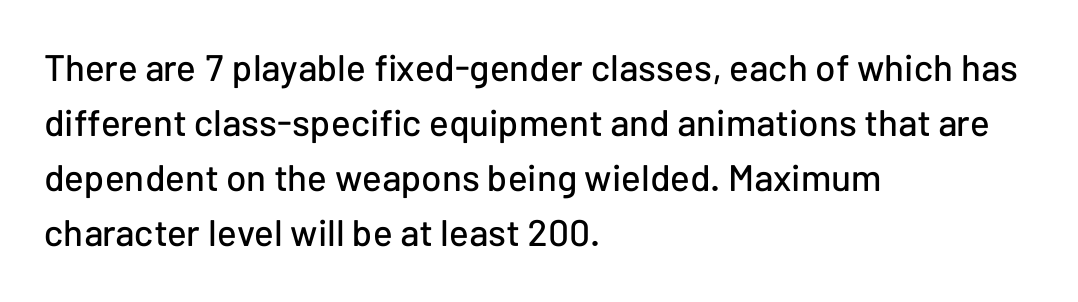
The image shows 37 px sans-serif type, upright; set left-aligned, normal line spacing (1.49x), normal letter spacing, not underlined; low stroke contrast and a medium x-height.
